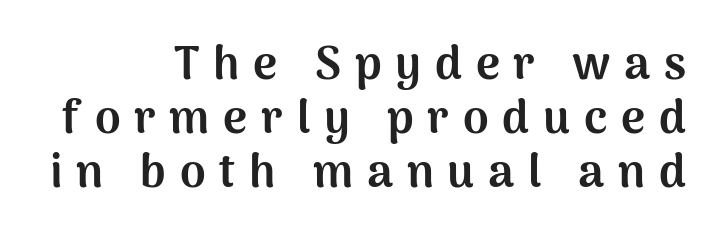
Rule under the text: the space is simply empty. Leftover space on each line is placed entirely before the opening word. You could not count columns in this text — the font is proportionally spaced. Observe the absence of serifs on each vertical stroke in this sample. Is the letter spacing exaggerated? Yes — the characters are pushed far apart.
